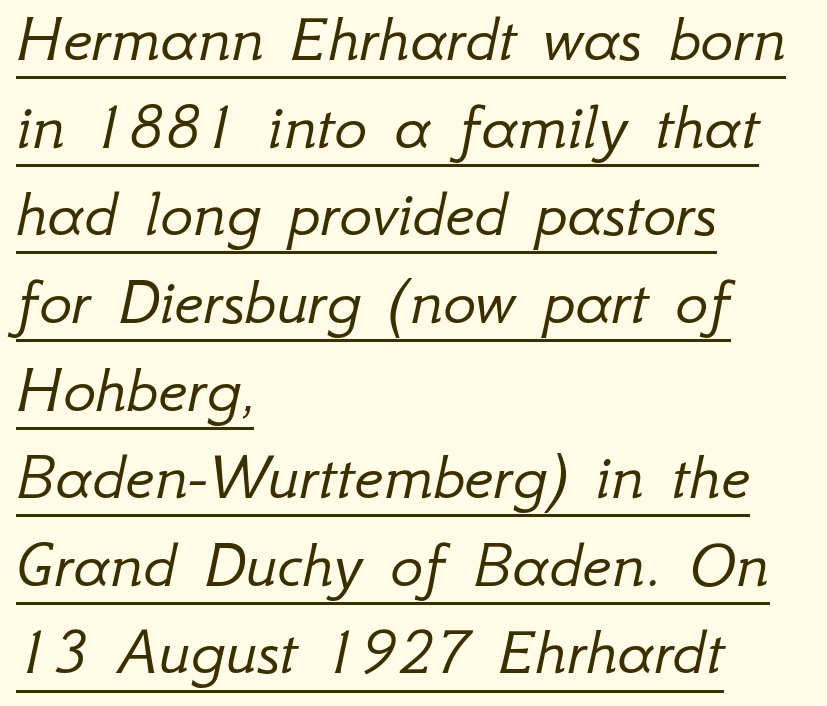
A normal amount of white space separates one row of letters from the next. The letterforms sit shoulder to shoulder at normal distance. Notice how a bar underscores the lettering throughout. The letters advance in unequal steps, a hallmark of proportional type. There's an unmistakable incline to the writing here. A quiet, ordinary-to-light weight characterises the typeface.
